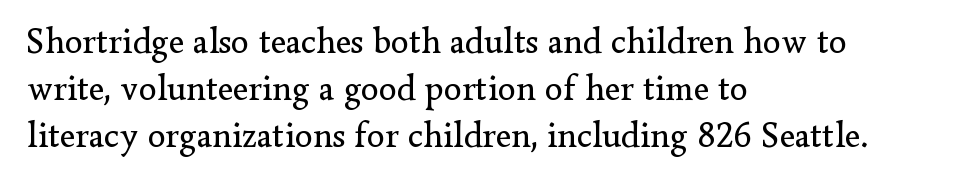
The image shows 36 px regular-weight serif type, upright; set left-aligned, normal line spacing (1.3x), normal letter spacing, not underlined; low stroke contrast and a small x-height.
